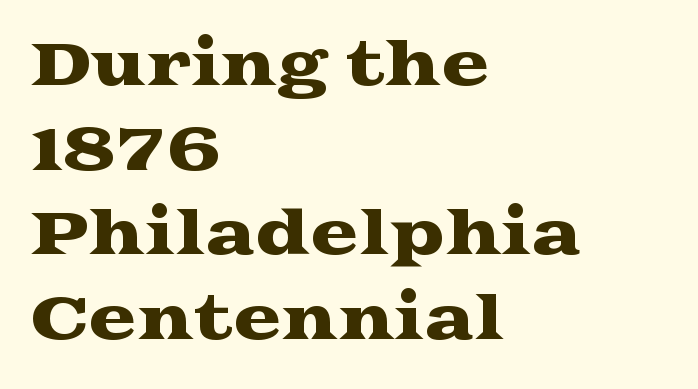
Q: Is the text italic (slanted)? A: No, it is upright.
Q: Is the typeface a serif or a sans-serif typeface? A: Serif.
Q: Is the text underlined? A: No.
Q: How is the paragraph aligned? A: Left-aligned.
Q: Is the spacing between letters normal or unusually wide? A: Normal.
Q: Is the spacing between lines tight, normal or loose? A: Normal.
Q: Width (condensed, normal, or wide)? A: Wide.
Q: Stroke contrast? A: Medium.
Q: x-height? A: Medium.
Q: Monospaced? A: No.
